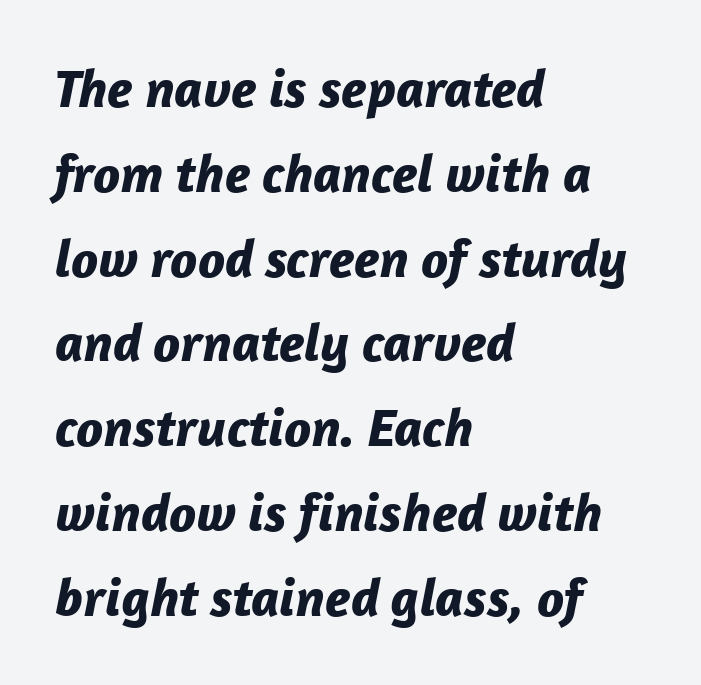
{"italic": "yes", "lean": "right", "slant_degrees": 12, "bold": "yes", "weight": "bold", "width": "normal", "stroke_contrast": "low", "x_height": "medium", "monospaced": "no", "underline": "no", "align": "left", "line_spacing": "normal", "line_spacing_ratio": 1.57, "letter_spacing": "normal", "letter_spacing_em": 0.0, "glyph_px": 54}
